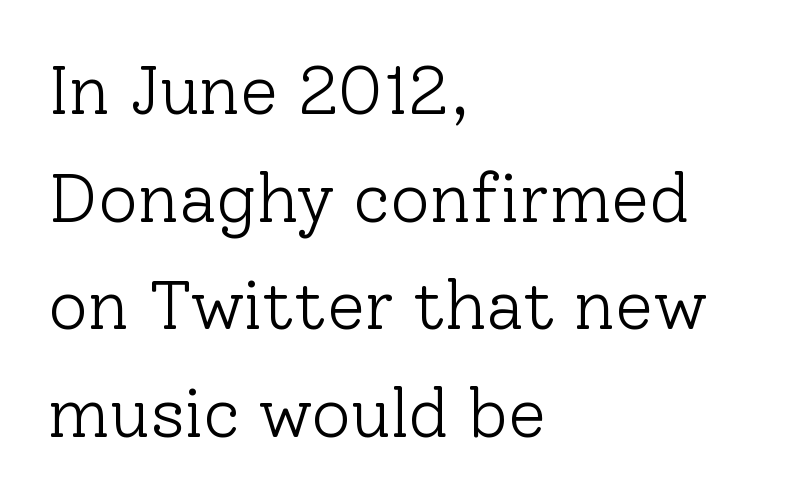
Q: Is the text bold? A: No.
Q: Is the text italic (slanted)? A: No, it is upright.
Q: Is the typeface a serif or a sans-serif typeface? A: Serif.
Q: Is the text underlined? A: No.
Q: How is the paragraph aligned? A: Left-aligned.
Q: Is the spacing between letters normal or unusually wide? A: Normal.
Q: Is the spacing between lines tight, normal or loose? A: Normal.
Q: Width (condensed, normal, or wide)? A: Normal.
Q: Stroke contrast? A: Low.
Q: x-height? A: Medium.
Q: Monospaced? A: No.
